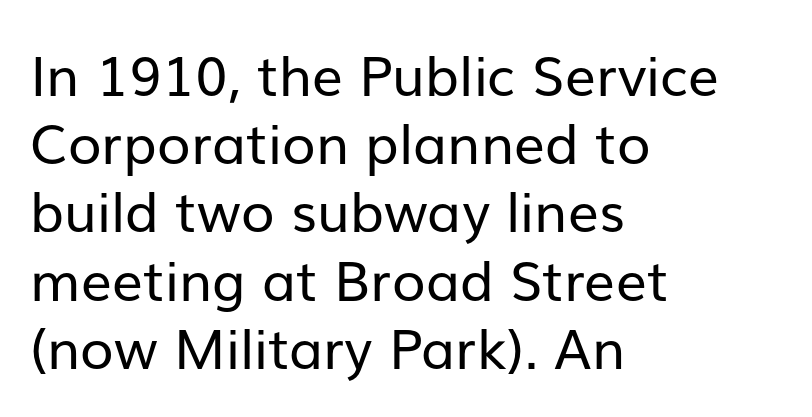
The image shows 55 px regular-weight sans-serif type, upright; set left-aligned, line spacing 1.24x, normal letter spacing, not underlined; low stroke contrast and a medium x-height.
